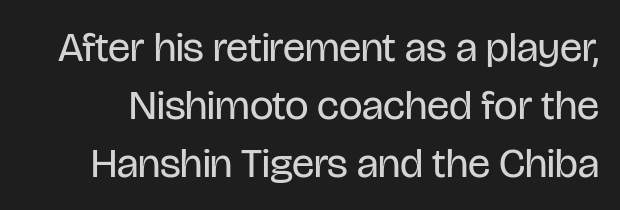
{"serif": "no", "italic": "no", "bold": "no", "weight": "regular", "width": "condensed", "stroke_contrast": "low", "x_height": "large", "monospaced": "no", "underline": "no", "line_spacing": "normal", "line_spacing_ratio": 1.38, "letter_spacing": "normal", "letter_spacing_em": 0.0, "glyph_px": 42}
